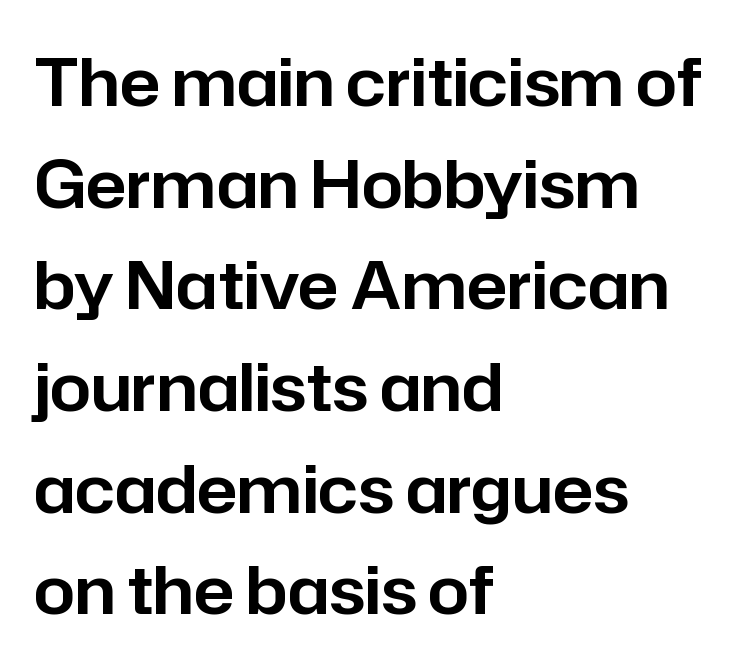
Q: Is the text italic (slanted)? A: No, it is upright.
Q: Is the typeface a serif or a sans-serif typeface? A: Sans-serif.
Q: Is the text underlined? A: No.
Q: How is the paragraph aligned? A: Left-aligned.
Q: Is the spacing between letters normal or unusually wide? A: Normal.
Q: Is the spacing between lines tight, normal or loose? A: Normal.
Q: Width (condensed, normal, or wide)? A: Normal.
Q: Stroke contrast? A: Low.
Q: x-height? A: Medium.
Q: Monospaced? A: No.
